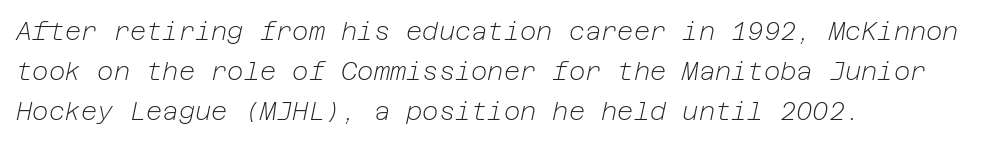
{"italic": "yes", "lean": "right", "slant_degrees": 12, "bold": "no", "underline": "no", "align": "left", "line_spacing": "normal", "line_spacing_ratio": 1.6, "letter_spacing": "normal", "letter_spacing_em": 0.0, "glyph_px": 25}
